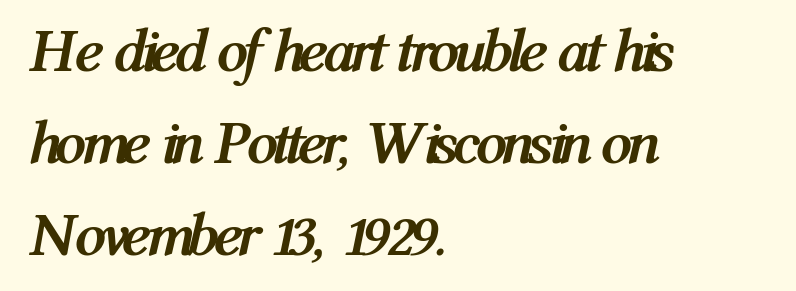
The image shows 62 px semibold, condensed type, italic (leaning right); set left-aligned, normal line spacing (1.48x), normal letter spacing, not underlined; medium stroke contrast and a medium x-height.
